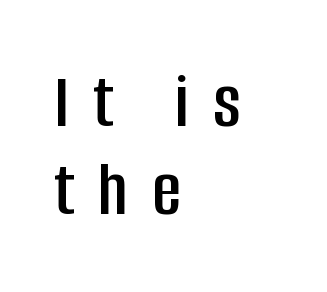
The image shows 79 px condensed sans-serif type, upright; set left-aligned, tight line spacing (1.11x), unusually wide letter spacing (+0.3 em), not underlined; low stroke contrast and a large x-height.
